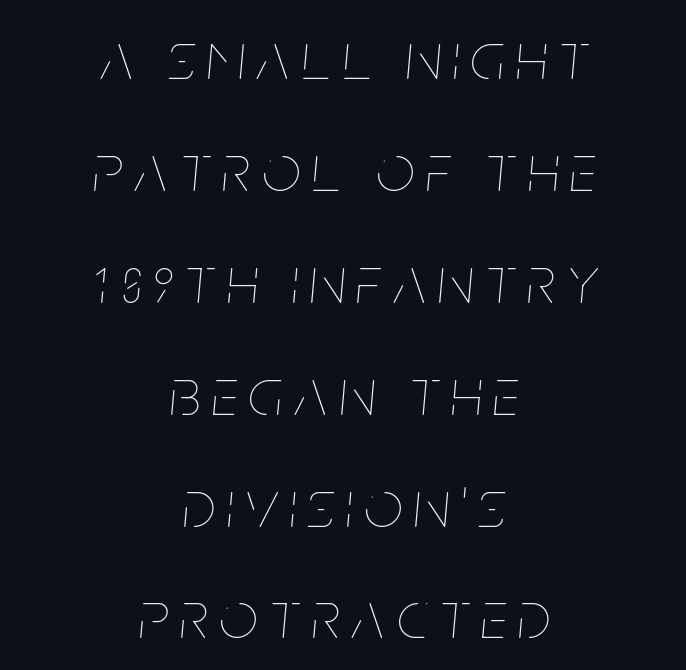
The image shows 67 px thin, condensed type, italic (leaning right); set centered, normal line spacing (1.67x), not underlined; low stroke contrast and a large x-height.
